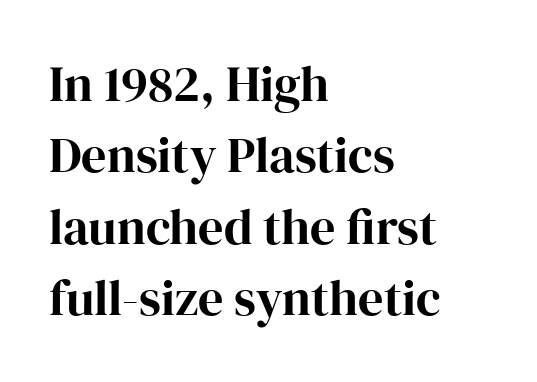
The letters sit at their default tracking, neither squeezed nor spread. Plain, unruled lines of type. Small tapered or slab feet sit at the stroke ends, so this counts as serif. Compared with typical paragraphs, the rows here are spaced about the same. All the whitespace from short lines collects on the right.
